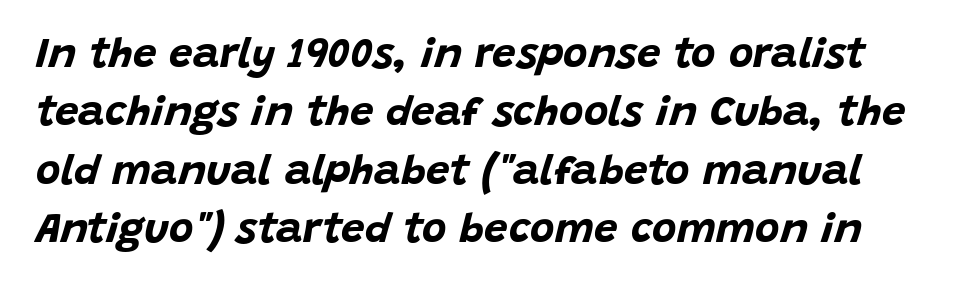
The image shows 42 px bold type, italic (leaning right); set normal line spacing (1.39x), normal letter spacing, not underlined; low stroke contrast and a large x-height.
